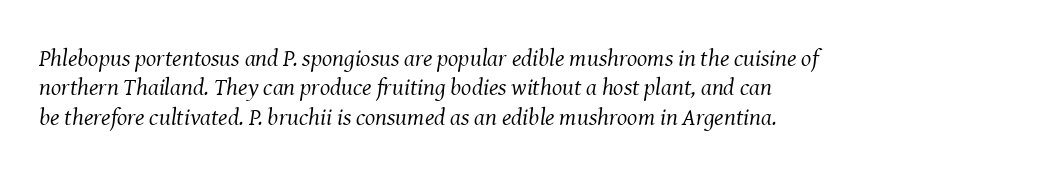
The image shows 24 px text type, italic (leaning right); set left-aligned, line spacing 1.22x, normal letter spacing, not underlined.
